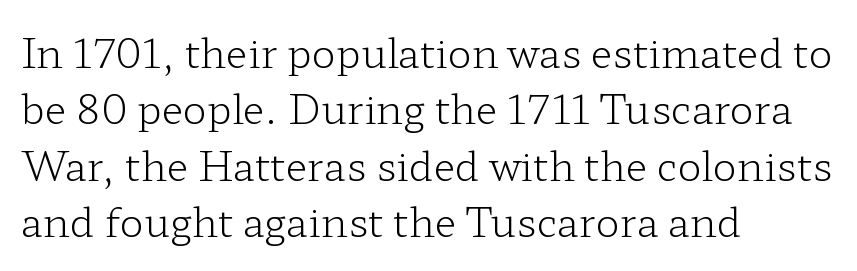
The type family on display is of the serif kind. The compositor pushed each line to the left boundary. Descender tails drop into unmarked territory. This sample has the flowing, uneven cadence of proportional lettering. Glyph-to-glyph distance matches everyday printed text.
